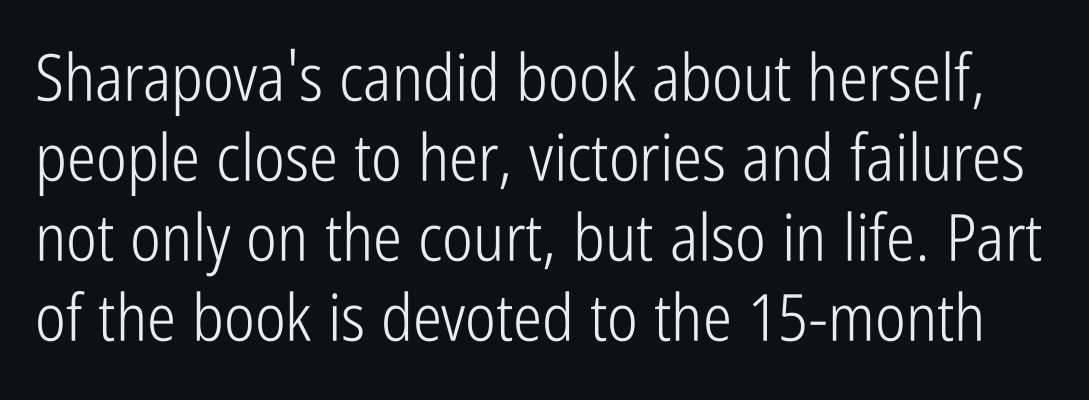
No letter is thick-stroked: the sample isn't bold. Tall strokes in this sample are plumb rather than angled. The type family on display is of the sans-serif kind. No word sits above an underline. Caption: standard tracking, unaltered. Is this a fixed-width face? No — the glyphs have proportional, varying widths.
